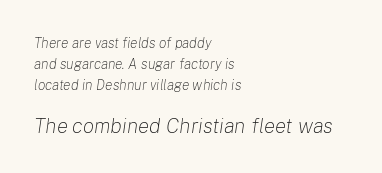
{"italic": "yes", "lean": "right", "slant_degrees": 8, "bold": "no", "underline": "no", "align": "left", "line_spacing": "normal", "line_spacing_ratio": 1.49, "letter_spacing": "normal", "letter_spacing_em": 0.0, "larger_block": "second", "size_ratio": 1.5, "glyph_px": 21}
